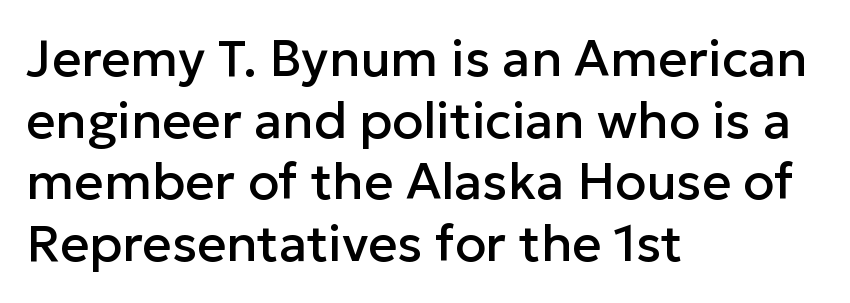
The image shows 51 px sans-serif type, upright; set left-aligned, line spacing 1.21x, normal letter spacing, not underlined; low stroke contrast and a medium x-height.
